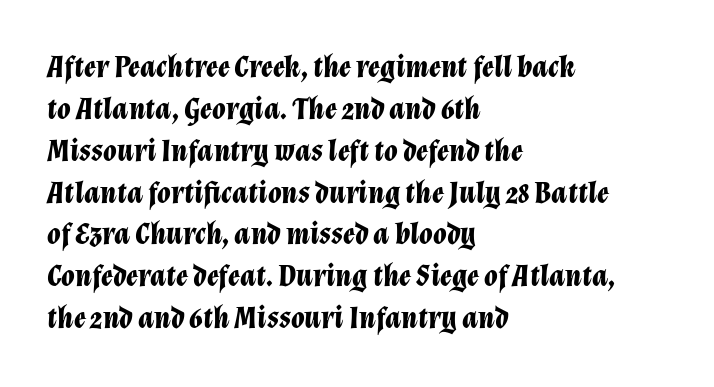
Q: Is the text bold? A: Yes.
Q: Is the text italic (slanted)? A: Yes, it leans right by about 12 degrees.
Q: Is the text underlined? A: No.
Q: How is the paragraph aligned? A: Left-aligned.
Q: Is the spacing between letters normal or unusually wide? A: Normal.
Q: Is the spacing between lines tight, normal or loose? A: Normal.
Q: Width (condensed, normal, or wide)? A: Normal.
Q: Stroke contrast? A: Low.
Q: x-height? A: Medium.
Q: Monospaced? A: No.
